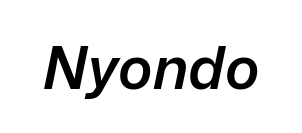
The image shows 58 px semibold type, italic (leaning right); set normal letter spacing, not underlined; low stroke contrast and a medium x-height.
